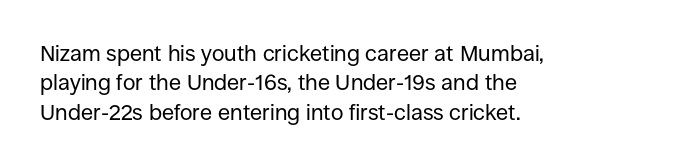
The image shows 22 px text type, upright; set left-aligned, normal line spacing (1.33x), normal letter spacing, not underlined.
